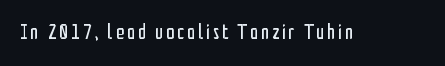
Nope, not italic — everything's standing straight. Weight: regular or lighter. This rendering features lettering with no underline.
